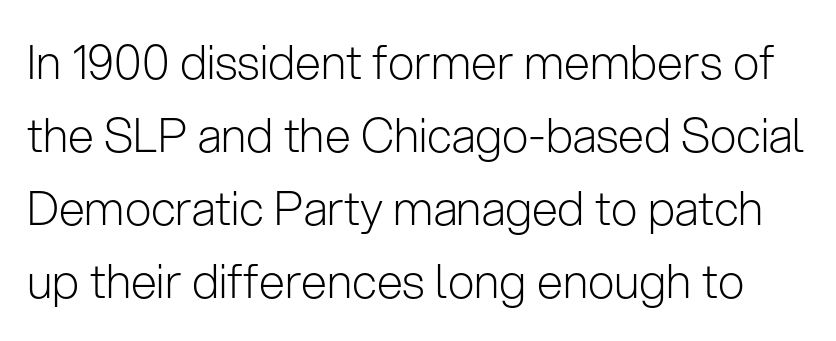
No extra ink here — the face is not bold. The face used here is rendered with its standard letterfit. A typesetter would call this leading conventional body-copy spacing. Observe the absence of serifs on each vertical stroke in this sample.
